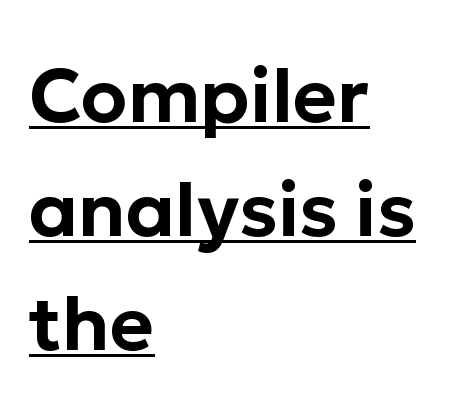
The image shows 75 px sans-serif type, upright; set left-aligned, normal line spacing (1.52x), normal letter spacing, underlined; low stroke contrast and a medium x-height.
